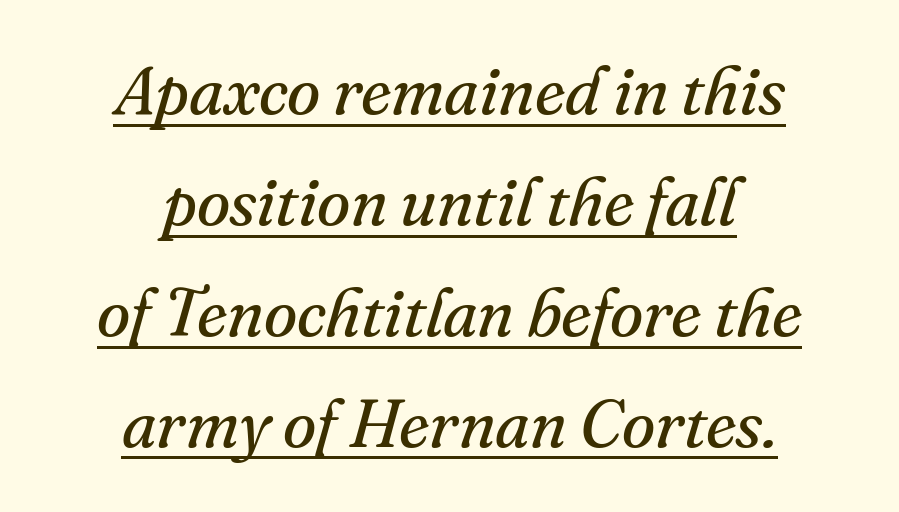
The image shows 68 px regular-weight serif type, italic (leaning right); set centered, normal line spacing (1.63x), normal letter spacing, underlined; medium stroke contrast and a small x-height.
